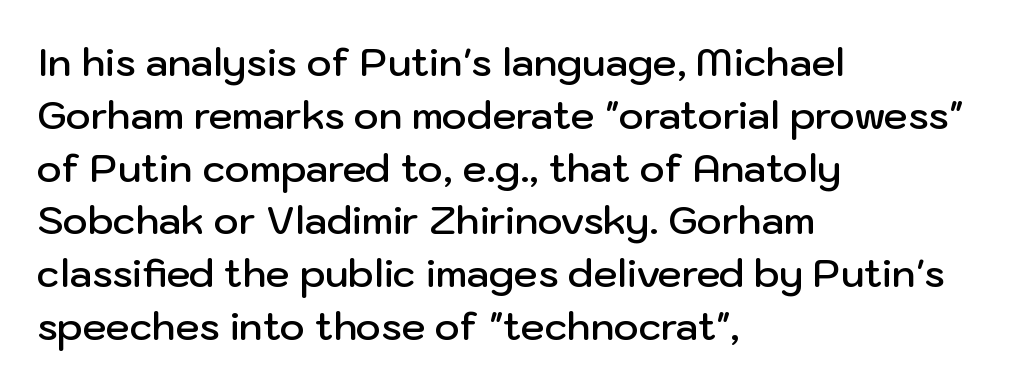
The image shows 38 px semibold sans-serif type, upright; set left-aligned, normal line spacing (1.39x), normal letter spacing, not underlined; low stroke contrast and a medium x-height.
